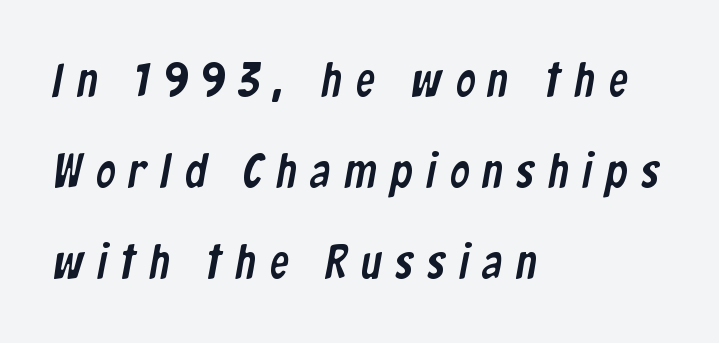
The image shows 48 px condensed sans-serif type; set left-aligned, loose line spacing (1.9x), unusually wide letter spacing (+0.29 em), not underlined; low stroke contrast and a medium x-height.
